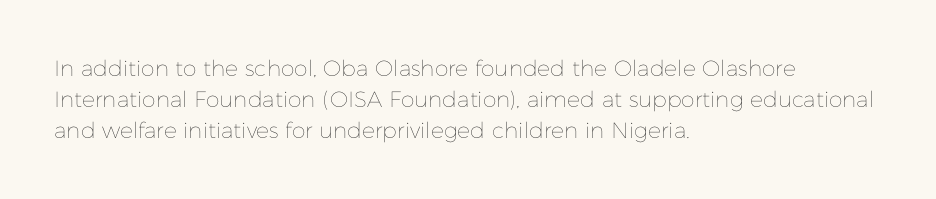
Q: Is the text bold? A: No.
Q: Is the text italic (slanted)? A: No, it is upright.
Q: Is the text underlined? A: No.
Q: How is the paragraph aligned? A: Left-aligned.
Q: Is the spacing between letters normal or unusually wide? A: Normal.
Q: Is the spacing between lines tight, normal or loose? A: Normal.
